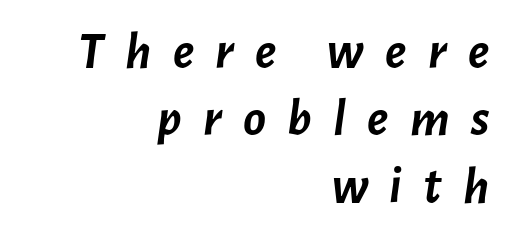
Q: Is the text bold? A: Yes.
Q: Is the text italic (slanted)? A: Yes, it leans right by about 7 degrees.
Q: Is the text underlined? A: No.
Q: How is the paragraph aligned? A: Right-aligned.
Q: Is the spacing between letters normal or unusually wide? A: Unusually wide.
Q: Is the spacing between lines tight, normal or loose? A: Normal.
Q: Width (condensed, normal, or wide)? A: Normal.
Q: Stroke contrast? A: Low.
Q: x-height? A: Medium.
Q: Monospaced? A: No.
